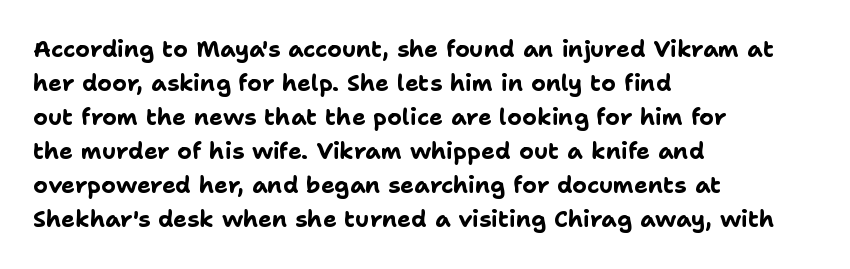
The strip under each line holds only bare page. How are the letters spaced? Ordinarily, with no added tracking. Line spacing here is normal. This rendering uses left alignment, leaving the right contour irregular. When letters stand straight like this, we call the style roman or upright. The rendering uses a bold face; every stroke is thick and dark.
